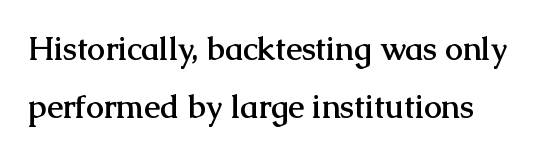
The image shows 32 px semibold serif type, upright; set line spacing 1.81x, normal letter spacing, not underlined; medium stroke contrast and a medium x-height.
